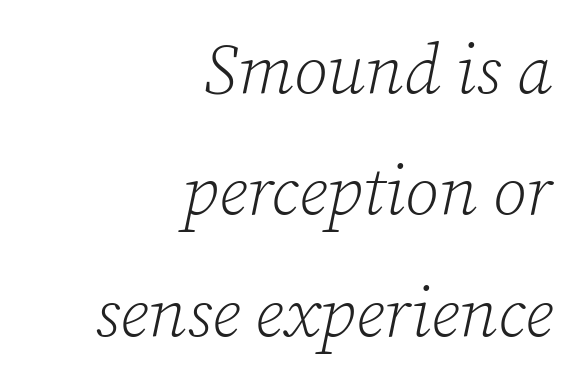
{"serif": "yes", "italic": "yes", "lean": "right", "slant_degrees": 12, "bold": "no", "weight": "light", "width": "normal", "stroke_contrast": "low", "x_height": "medium", "monospaced": "no", "underline": "no", "align": "right", "line_spacing_ratio": 1.76, "letter_spacing": "normal", "letter_spacing_em": 0.0, "glyph_px": 69}
